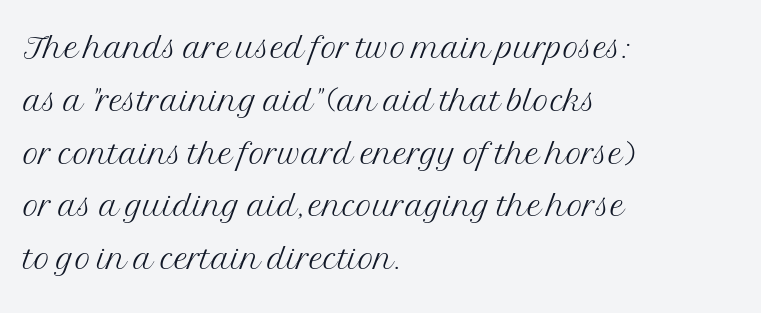
Each letter keeps its own natural width here, so spacing adapts to shape. Characters follow at the spacing the type designer built in. Glance below the letters and you will spot only blank space. Type style note: has serifs. Layout note: lines flush left.
